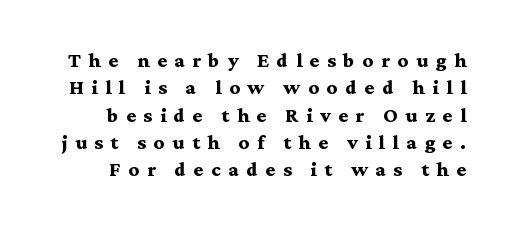
Q: Is the text bold? A: Yes.
Q: Is the text italic (slanted)? A: No, it is upright.
Q: Is the text underlined? A: No.
Q: How is the paragraph aligned? A: Right-aligned.
Q: Is the spacing between letters normal or unusually wide? A: Unusually wide.
Q: Is the spacing between lines tight, normal or loose? A: Tight.
